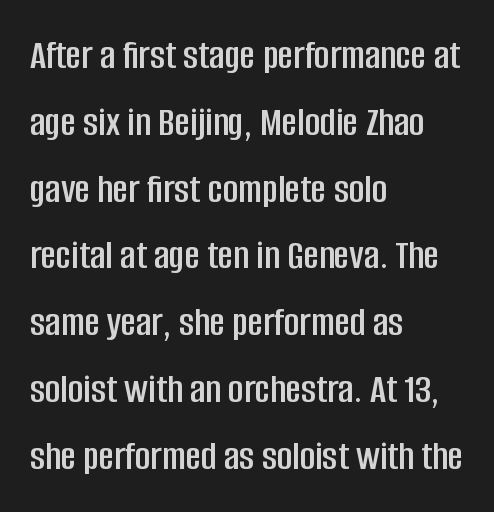
Q: Is the text italic (slanted)? A: No, it is upright.
Q: Is the typeface a serif or a sans-serif typeface? A: Sans-serif.
Q: Is the text underlined? A: No.
Q: How is the paragraph aligned? A: Left-aligned.
Q: Is the spacing between letters normal or unusually wide? A: Normal.
Q: Is the spacing between lines tight, normal or loose? A: Normal.
Q: Width (condensed, normal, or wide)? A: Condensed.
Q: Stroke contrast? A: Low.
Q: x-height? A: Large.
Q: Monospaced? A: No.
